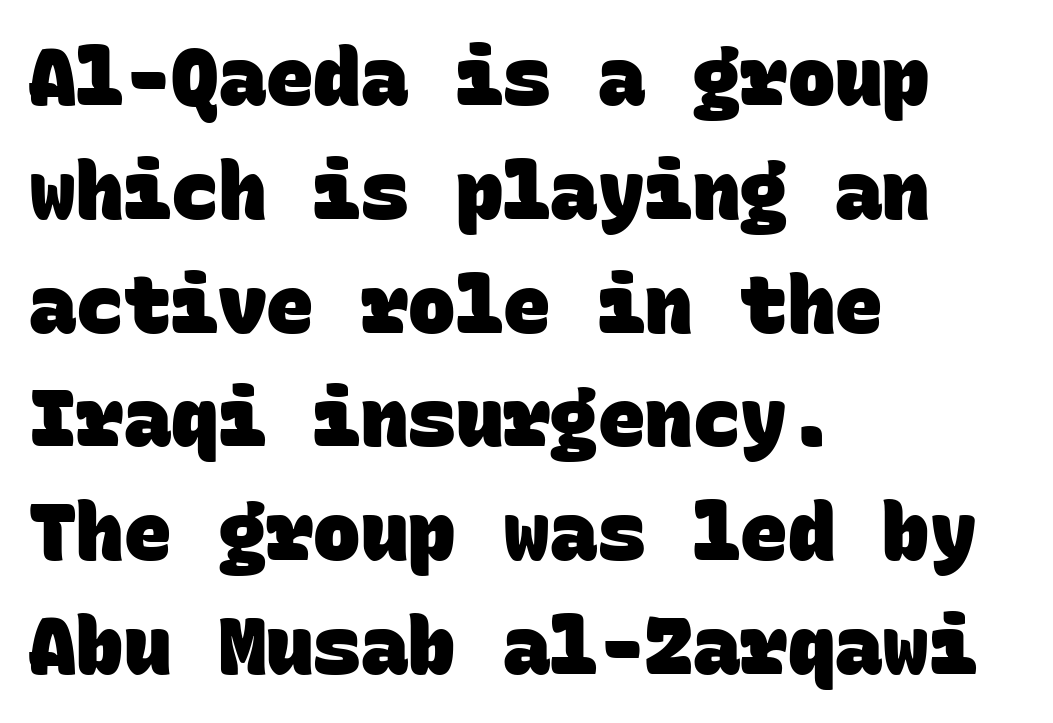
Q: Is the text bold? A: Yes.
Q: Is the typeface a serif or a sans-serif typeface? A: Sans-serif.
Q: Is the text underlined? A: No.
Q: How is the paragraph aligned? A: Left-aligned.
Q: Is the spacing between letters normal or unusually wide? A: Normal.
Q: Is the spacing between lines tight, normal or loose? A: Normal.
Q: Width (condensed, normal, or wide)? A: Normal.
Q: Stroke contrast? A: Low.
Q: x-height? A: Large.
Q: Monospaced? A: Yes.
